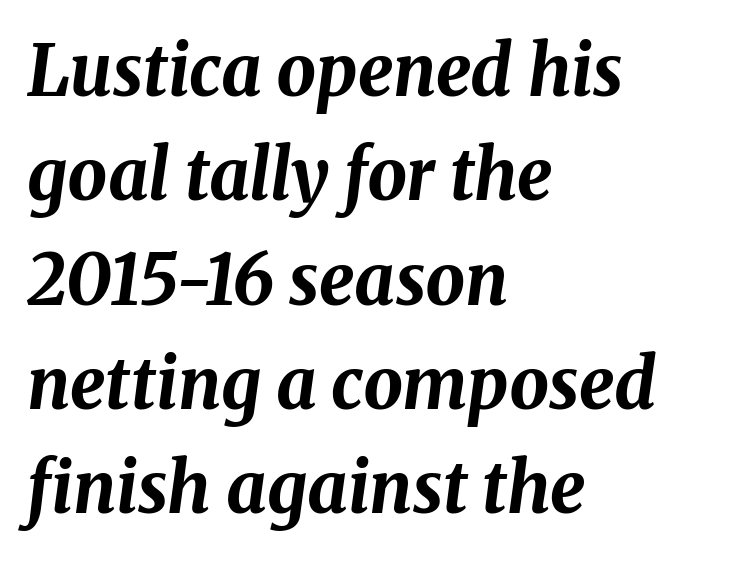
{"italic": "yes", "lean": "right", "slant_degrees": 8, "bold": "yes", "weight": "bold", "width": "normal", "stroke_contrast": "medium", "x_height": "medium", "monospaced": "no", "underline": "no", "align": "left", "line_spacing": "normal", "line_spacing_ratio": 1.49, "letter_spacing": "normal", "letter_spacing_em": 0.0, "glyph_px": 70}
